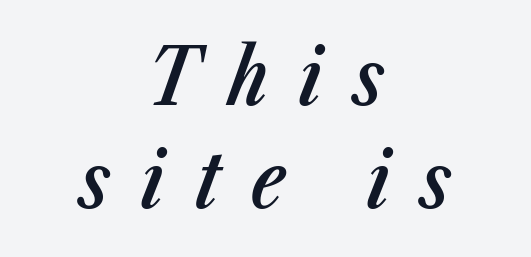
The image shows 79 px semibold, condensed type, italic (leaning right); set centered, normal line spacing (1.3x), unusually wide letter spacing (+0.39 em), not underlined; low stroke contrast and a medium x-height.
